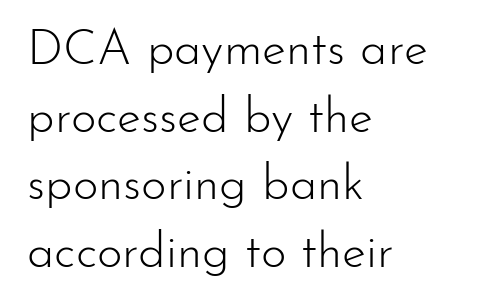
{"serif": "no", "italic": "no", "bold": "no", "weight": "light", "width": "normal", "stroke_contrast": "low", "x_height": "small", "monospaced": "no", "underline": "no", "align": "left", "line_spacing": "normal", "line_spacing_ratio": 1.38, "letter_spacing": "normal", "letter_spacing_em": 0.0, "glyph_px": 49}
